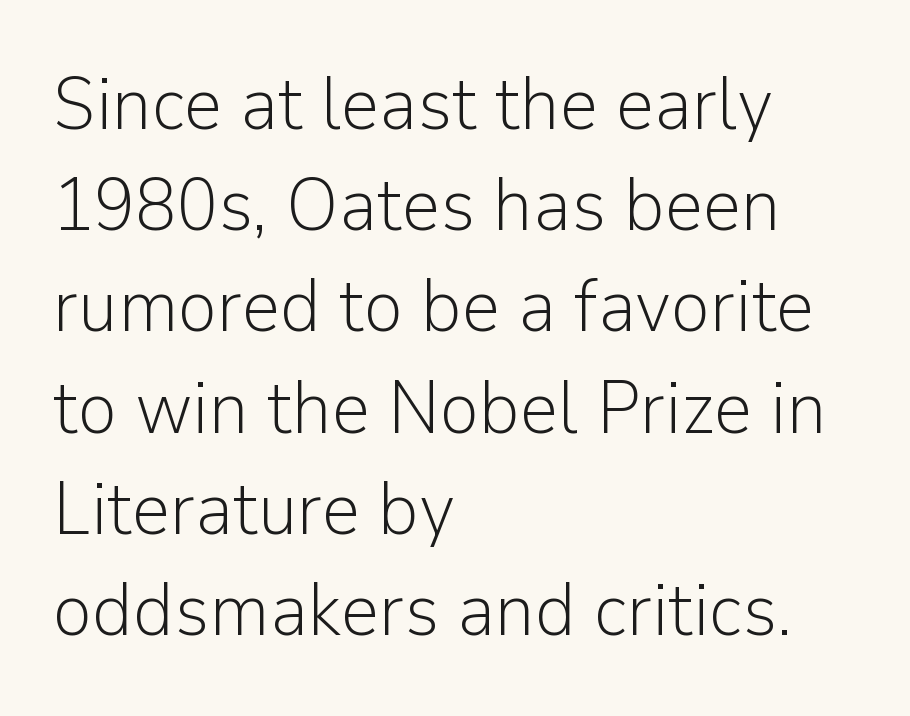
{"serif": "no", "italic": "no", "bold": "no", "weight": "light", "width": "normal", "stroke_contrast": "low", "x_height": "medium", "monospaced": "no", "underline": "no", "align": "left", "line_spacing": "normal", "line_spacing_ratio": 1.35, "letter_spacing": "normal", "letter_spacing_em": 0.0, "glyph_px": 75}
